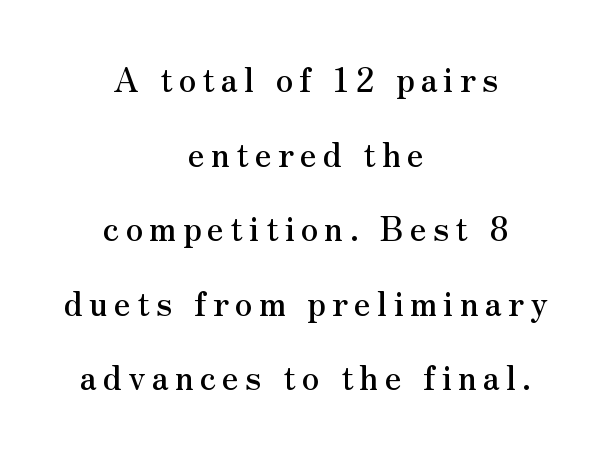
The image shows 33 px serif type, upright; set centered, loose line spacing (2.26x), not underlined; medium stroke contrast and a small x-height.
